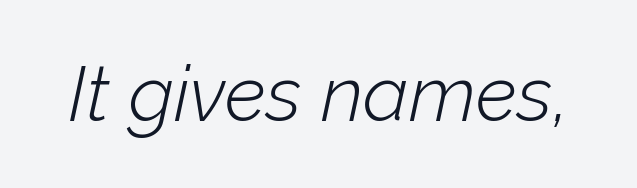
{"italic": "yes", "lean": "right", "slant_degrees": 12, "bold": "no", "weight": "light", "width": "normal", "stroke_contrast": "low", "x_height": "medium", "monospaced": "no", "underline": "no", "letter_spacing": "normal", "letter_spacing_em": 0.0, "glyph_px": 77}
